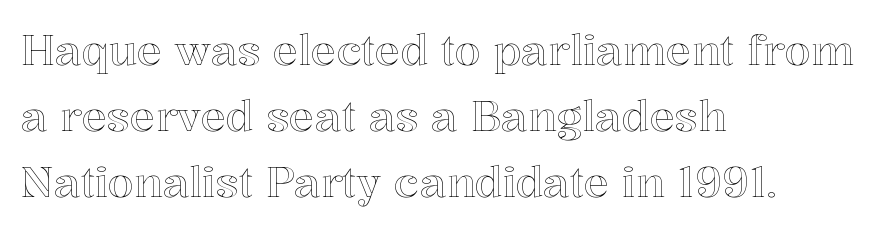
{"italic": "no", "width": "normal", "x_height": "medium", "monospaced": "no", "underline": "no", "align": "left", "line_spacing": "normal", "line_spacing_ratio": 1.57, "letter_spacing": "normal", "letter_spacing_em": 0.0, "glyph_px": 42}
